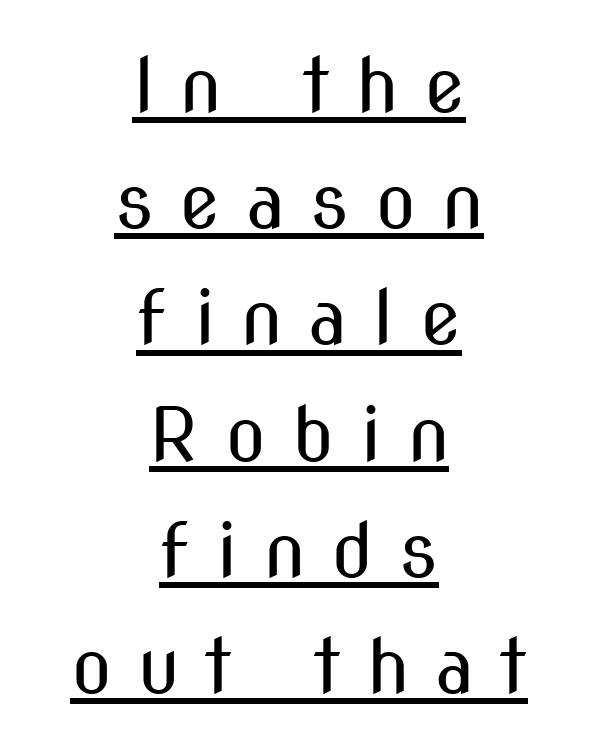
The image shows 75 px regular-weight, condensed sans-serif type, upright; set centered, normal line spacing (1.55x), unusually wide letter spacing (+0.34 em), underlined; medium stroke contrast and a medium x-height.
